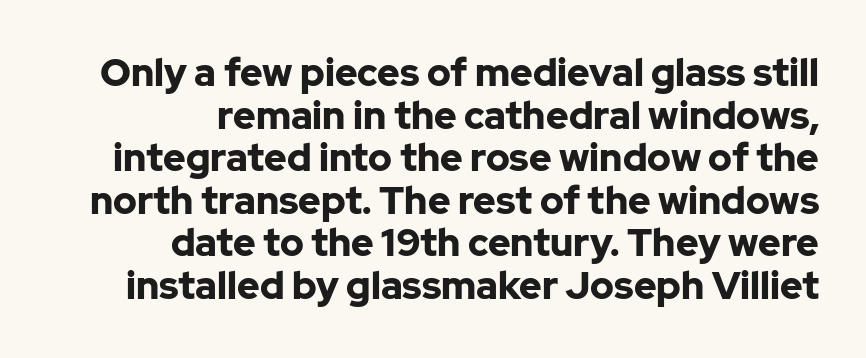
{"serif": "no", "italic": "no", "bold": "yes", "weight": "bold", "width": "normal", "stroke_contrast": "low", "x_height": "medium", "monospaced": "no", "underline": "no", "align": "right", "line_spacing": "tight", "line_spacing_ratio": 1.12, "letter_spacing": "normal", "letter_spacing_em": 0.0, "glyph_px": 38}
